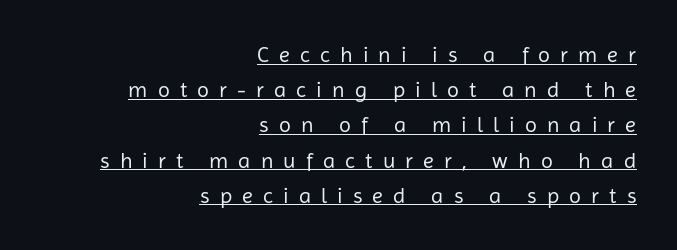
The image shows 22 px text type, upright; set right-aligned, normal line spacing (1.6x), unusually wide letter spacing (+0.46 em), underlined.
